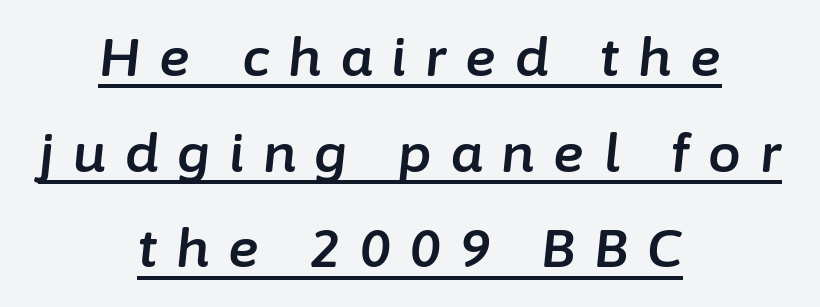
The image shows 52 px text type, italic (leaning right); set centered, line spacing 1.84x, unusually wide letter spacing (+0.37 em), underlined; low stroke contrast and a medium x-height.
